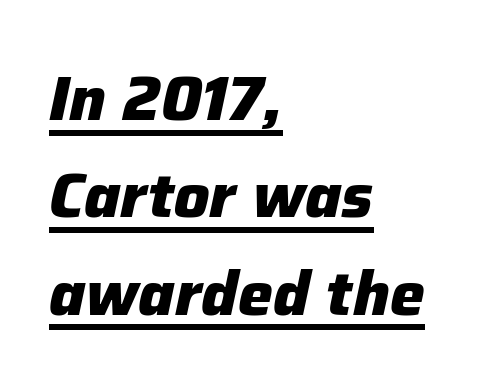
Q: Is the text bold? A: Yes.
Q: Is the text italic (slanted)? A: Yes, it leans right by about 12 degrees.
Q: Is the text underlined? A: Yes.
Q: How is the paragraph aligned? A: Left-aligned.
Q: Is the spacing between letters normal or unusually wide? A: Normal.
Q: Is the spacing between lines tight, normal or loose? A: Normal.
Q: Width (condensed, normal, or wide)? A: Normal.
Q: Stroke contrast? A: Low.
Q: x-height? A: Medium.
Q: Monospaced? A: No.
